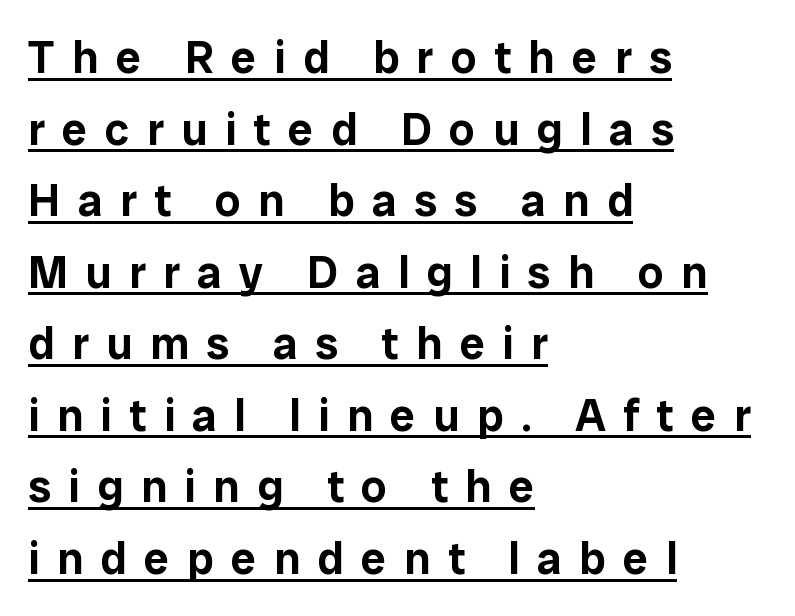
The image shows 45 px sans-serif type, upright; set left-aligned, normal line spacing (1.59x), unusually wide letter spacing (+0.39 em), underlined; low stroke contrast and a medium x-height.
